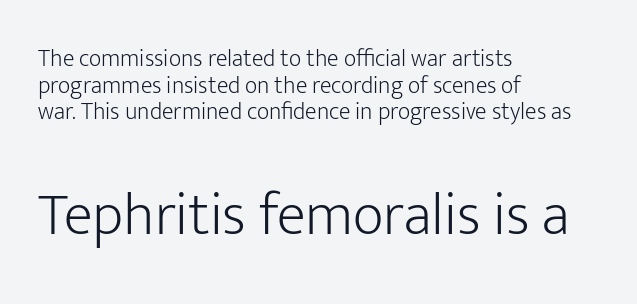
Q: Is the text bold? A: No.
Q: Is the text italic (slanted)? A: No, it is upright.
Q: Is the typeface a serif or a sans-serif typeface? A: Sans-serif.
Q: Is the text underlined? A: No.
Q: How is the paragraph aligned? A: Left-aligned.
Q: Is the spacing between letters normal or unusually wide? A: Normal.
Q: Is the spacing between lines tight, normal or loose? A: Tight.
Q: Which block of text is set in a larger size, the first (top) or the second (bottom)? A: The second (bottom) one.
Q: Width (condensed, normal, or wide)? A: Normal.
Q: Stroke contrast? A: Low.
Q: x-height? A: Medium.
Q: Monospaced? A: No.
